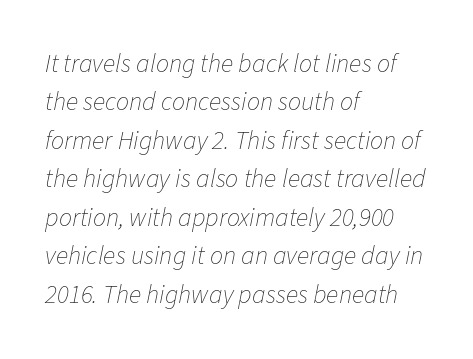
{"italic": "yes", "lean": "right", "slant_degrees": 11, "bold": "no", "underline": "no", "align": "left", "line_spacing": "normal", "line_spacing_ratio": 1.48, "letter_spacing": "normal", "letter_spacing_em": 0.0, "glyph_px": 26}
